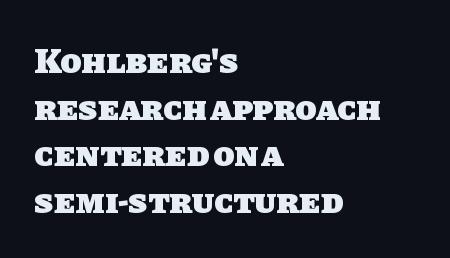
The glyphs in this specimen are sans serif. The rendering anchors every line to the left-hand side. Horizontal bands of white between lines are of average thickness. Here the glyphs are tracked normally, forming tight word shapes. Looks like regular typesetting: each glyph gets only the width it needs.
